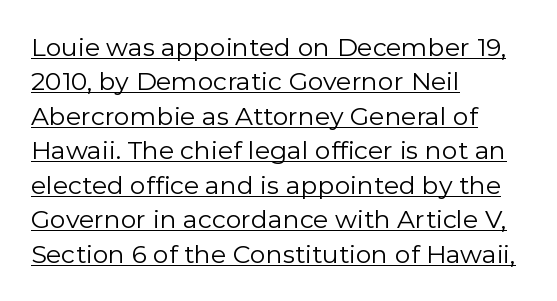
Q: Is the text bold? A: No.
Q: Is the text italic (slanted)? A: No, it is upright.
Q: Is the text underlined? A: Yes.
Q: How is the paragraph aligned? A: Left-aligned.
Q: Is the spacing between letters normal or unusually wide? A: Normal.
Q: Is the spacing between lines tight, normal or loose? A: Normal.
